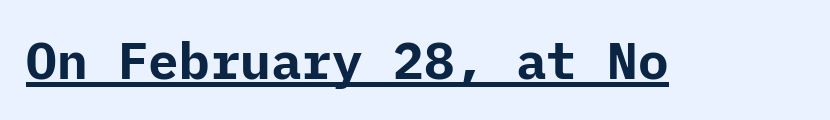
Q: Is the text bold? A: Yes.
Q: Is the text italic (slanted)? A: No, it is upright.
Q: Is the typeface a serif or a sans-serif typeface? A: Sans-serif.
Q: Is the text underlined? A: Yes.
Q: Is the spacing between letters normal or unusually wide? A: Normal.
Q: Width (condensed, normal, or wide)? A: Normal.
Q: Stroke contrast? A: Low.
Q: x-height? A: Medium.
